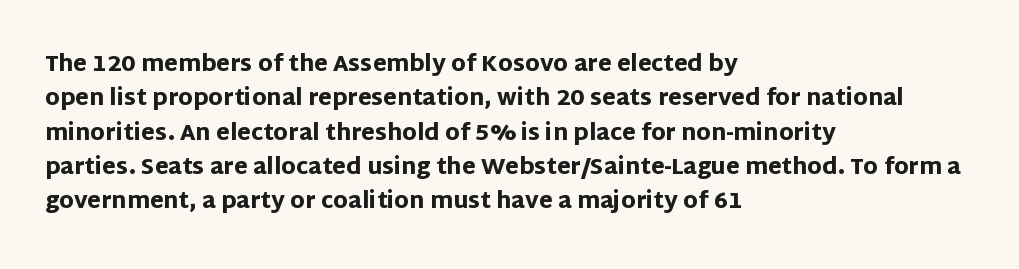
{"italic": "no", "bold": "yes", "underline": "no", "align": "left", "line_spacing": "normal", "line_spacing_ratio": 1.56, "letter_spacing": "normal", "letter_spacing_em": 0.0, "glyph_px": 22}
